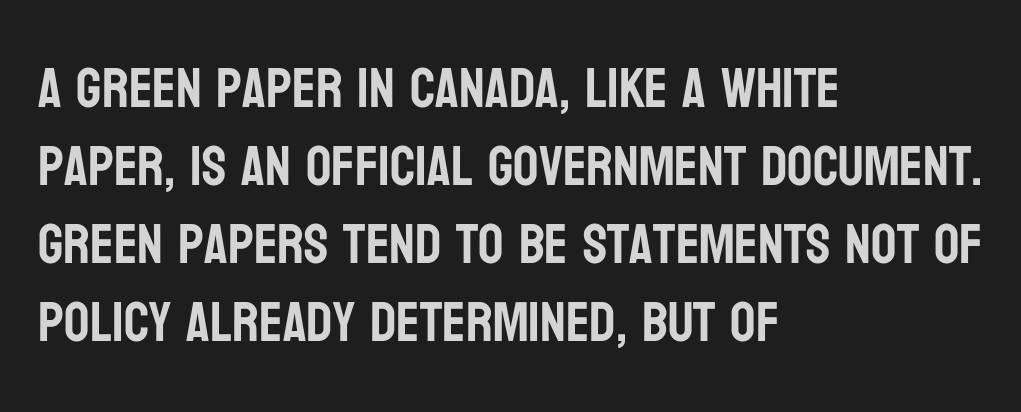
{"serif": "no", "italic": "no", "width": "condensed", "stroke_contrast": "low", "x_height": "large", "monospaced": "no", "underline": "no", "align": "left", "line_spacing": "normal", "line_spacing_ratio": 1.39, "letter_spacing": "normal", "letter_spacing_em": 0.0, "glyph_px": 56}
